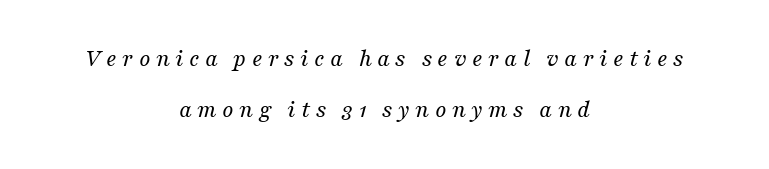
Lines of text with bare space underneath. In CSS terms this would be text-align: center. This is oblique type, the kind used for emphasis or titles. Does extra space separate the letters? Yes, quite a lot of it. Weight: in the light-to-regular range. Compared with typical paragraphs, the rows here are farther apart.
